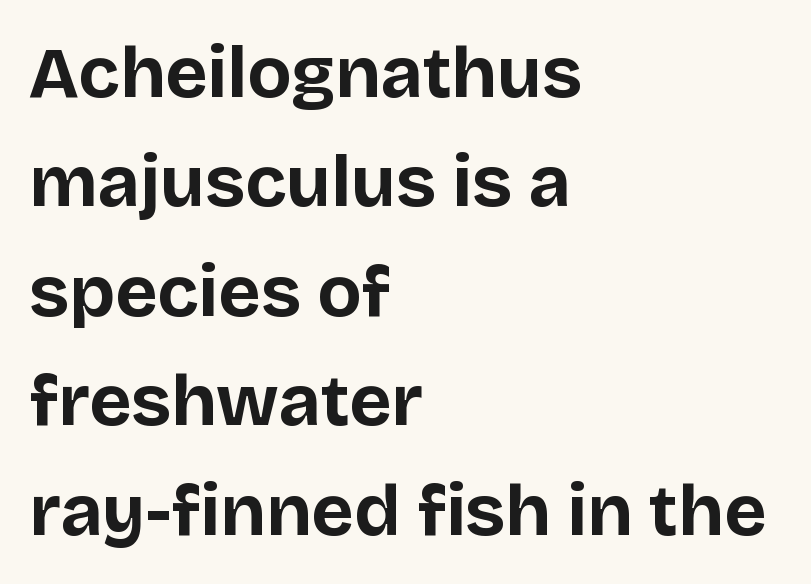
Q: Is the text bold? A: Yes.
Q: Is the text italic (slanted)? A: No, it is upright.
Q: Is the typeface a serif or a sans-serif typeface? A: Sans-serif.
Q: Is the text underlined? A: No.
Q: How is the paragraph aligned? A: Left-aligned.
Q: Is the spacing between letters normal or unusually wide? A: Normal.
Q: Is the spacing between lines tight, normal or loose? A: Normal.
Q: Width (condensed, normal, or wide)? A: Normal.
Q: Stroke contrast? A: Low.
Q: x-height? A: Large.
Q: Monospaced? A: No.
